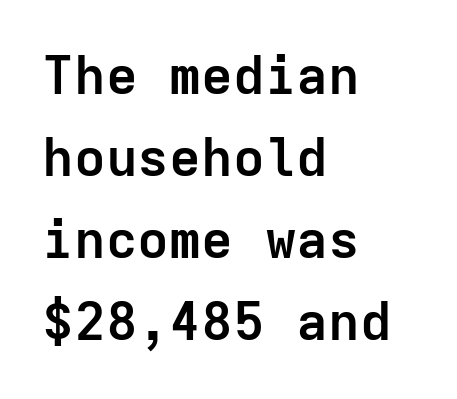
Notice how the passage keeps a crisp vertical edge on the left only. The type is set solid horizontally, with unmodified tracking. Vertically, the passage feels balanced, rows spaced as you'd expect. Compared with an ordinary text face, these strokes are far heavier — a full bold.
